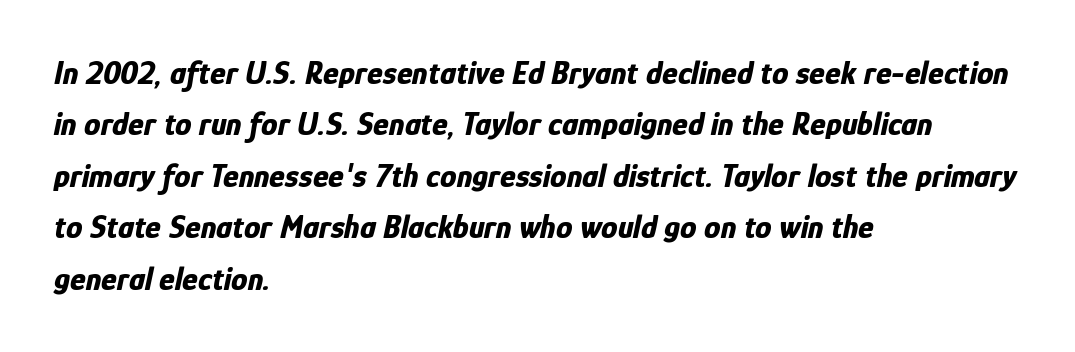
This sample has the flowing, uneven cadence of proportional lettering. Thick stems and heavy bowls — unmistakably bold. Students, observe: this is what conventionally led text looks like. Each row of text sits above clean, open space. Default kerning and tracking; the words read as compact shapes.
